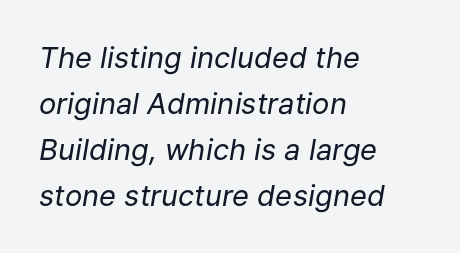
The image shows 29 px regular-weight type, italic (leaning right); set left-aligned, normal line spacing (1.59x), normal letter spacing, not underlined; low stroke contrast and a medium x-height.
